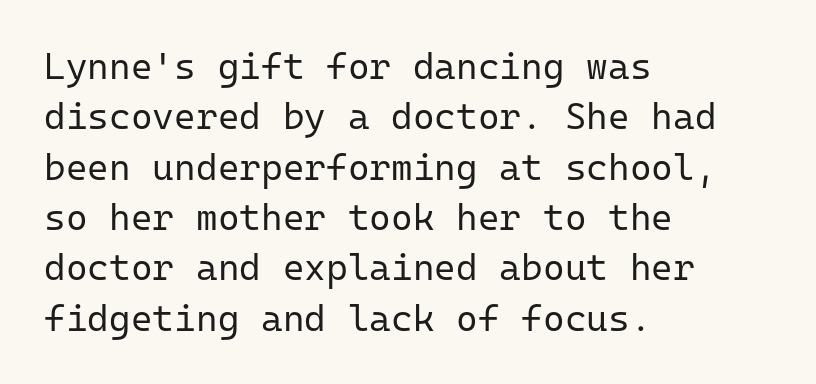
The lines in this sample share a left origin and differ only in where they stop. A bare baseline throughout the passage. These glyphs show unthickened strokes, regular width or finer. Upright lettering throughout. The horizontal fit of the characters is conventional and even. Spacing verdict: monospaced, one width for all characters.
